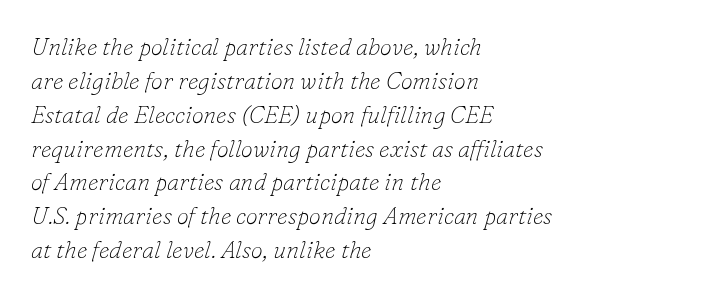
The image shows 24 px text type, italic (leaning right); set left-aligned, normal line spacing (1.41x), normal letter spacing, not underlined.
